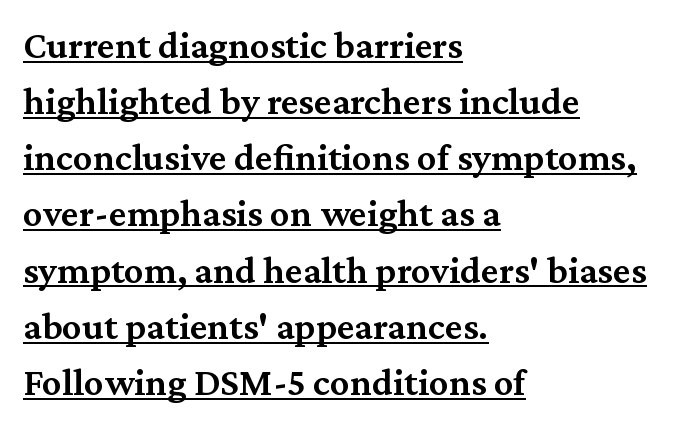
The image shows 39 px semibold serif type, upright; set left-aligned, normal line spacing (1.44x), normal letter spacing, underlined; medium stroke contrast and a medium x-height.
